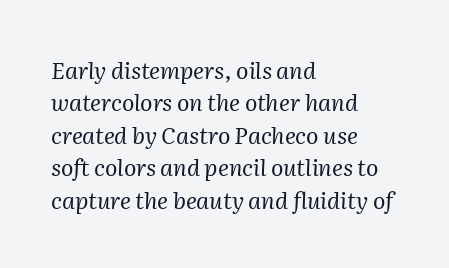
{"italic": "yes", "lean": "right", "slant_degrees": 2, "bold": "no", "underline": "no", "align": "left", "line_spacing": "normal", "line_spacing_ratio": 1.41, "letter_spacing": "normal", "letter_spacing_em": 0.0, "glyph_px": 23}
